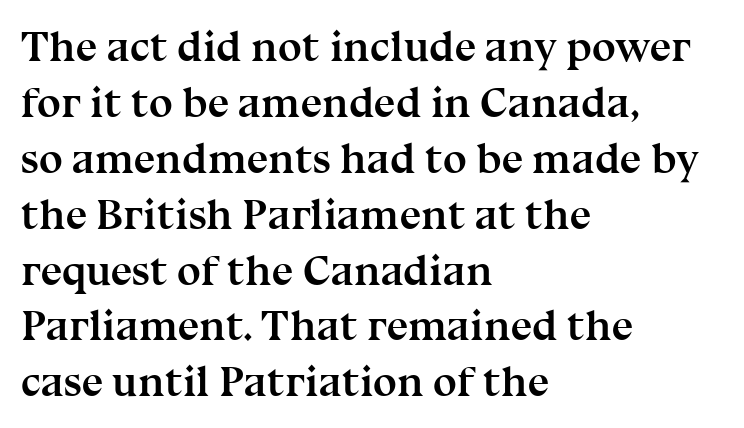
{"serif": "yes", "italic": "no", "bold": "yes", "weight": "semibold", "width": "normal", "stroke_contrast": "medium", "x_height": "medium", "monospaced": "no", "underline": "no", "align": "left", "line_spacing": "normal", "line_spacing_ratio": 1.3, "letter_spacing": "normal", "letter_spacing_em": 0.0, "glyph_px": 43}
